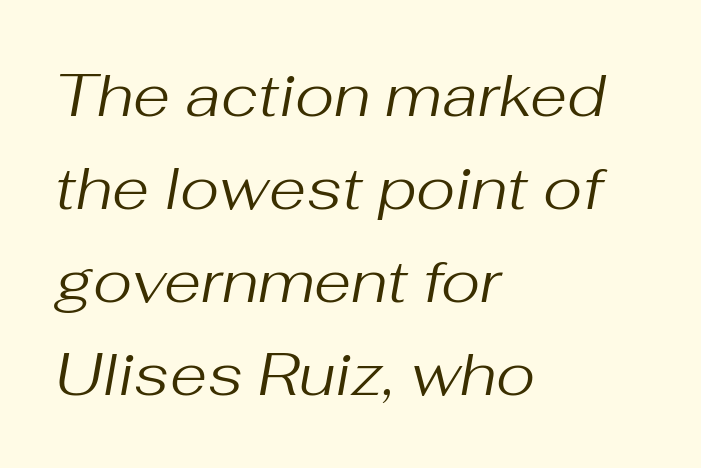
The image shows 60 px regular-weight type, italic (leaning right); set left-aligned, normal line spacing (1.55x), normal letter spacing, not underlined; medium stroke contrast and a medium x-height.
